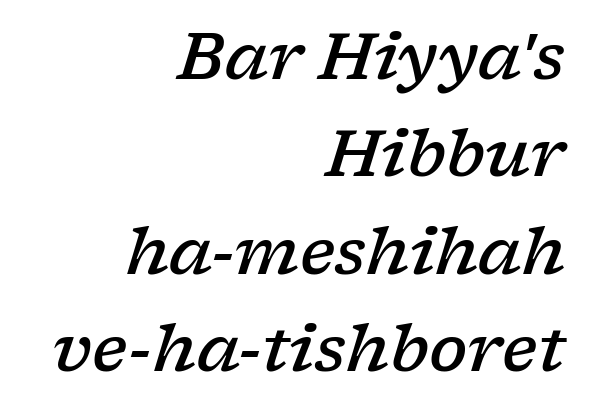
The image shows 64 px semibold, wide serif type, italic (leaning right); set right-aligned, normal line spacing (1.52x), normal letter spacing, not underlined; low stroke contrast and a medium x-height.
